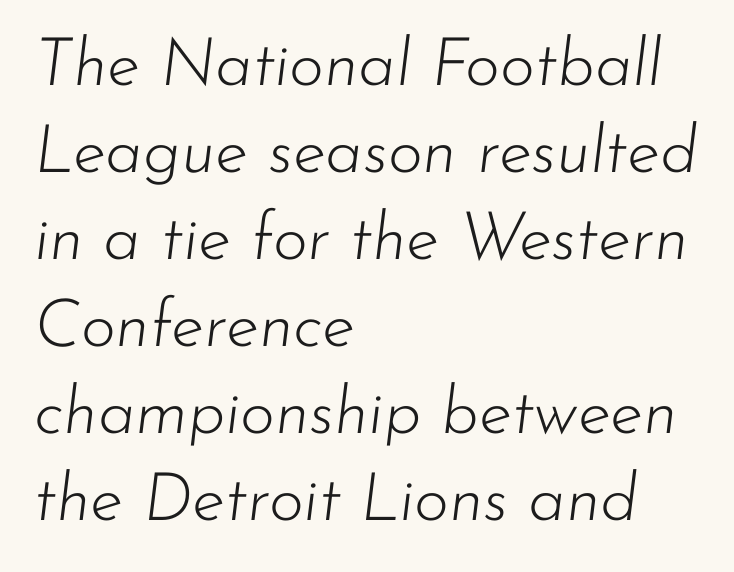
{"italic": "yes", "lean": "right", "slant_degrees": 7, "bold": "no", "weight": "light", "width": "normal", "stroke_contrast": "low", "x_height": "small", "monospaced": "no", "underline": "no", "align": "left", "line_spacing": "normal", "line_spacing_ratio": 1.3, "letter_spacing": "normal", "letter_spacing_em": 0.0, "glyph_px": 67}
